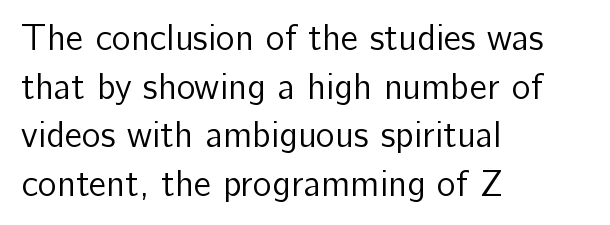
{"serif": "no", "italic": "no", "bold": "no", "weight": "regular", "width": "normal", "stroke_contrast": "low", "x_height": "medium", "monospaced": "no", "underline": "no", "align": "left", "line_spacing": "normal", "line_spacing_ratio": 1.35, "letter_spacing": "normal", "letter_spacing_em": 0.0, "glyph_px": 36}
